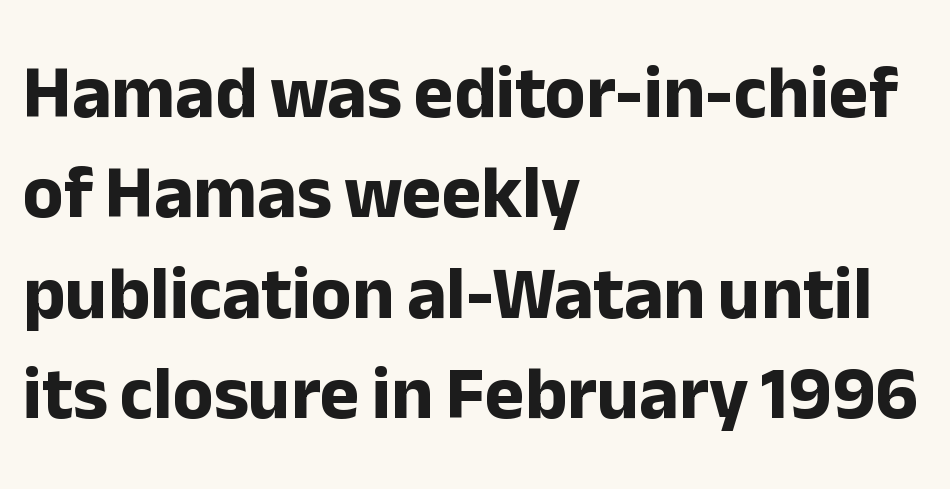
Bare-footed words on every line. Proportional: the letters do not fall into vertical columns. Classification — sans serif. Short and long lines alike share a common starting point at left.
